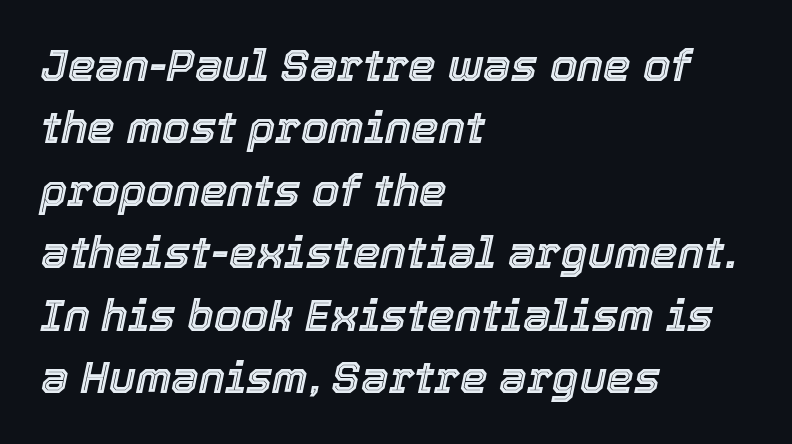
{"italic": "yes", "lean": "right", "slant_degrees": 12, "width": "normal", "x_height": "medium", "monospaced": "no", "underline": "no", "align": "left", "line_spacing": "normal", "line_spacing_ratio": 1.42, "letter_spacing": "normal", "letter_spacing_em": 0.0, "glyph_px": 44}
